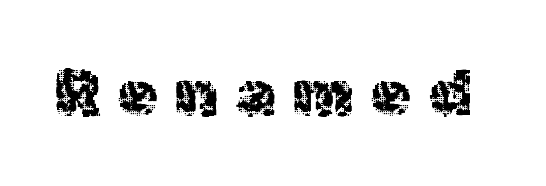
Underlining? Definitely not there. Varying glyph widths throughout — classic text-font behaviour. This sample uses an upright cut, with every glyph sitting square on the baseline. This is sans-serif lettering, the kind often seen on screens and signage. Counters stay open thanks to moderate or lighter strokes.
